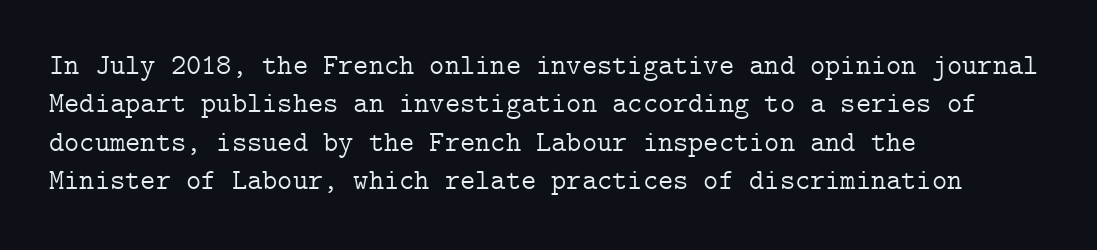
The image shows 29 px light serif type, upright; set left-aligned, normal line spacing (1.32x), normal letter spacing, not underlined; low stroke contrast and a medium x-height.
